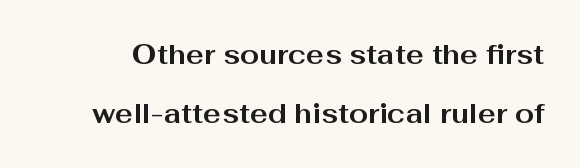
{"italic": "no", "bold": "yes", "underline": "no", "line_spacing": "loose", "line_spacing_ratio": 2.2, "letter_spacing": "normal", "letter_spacing_em": 0.0, "glyph_px": 27}
